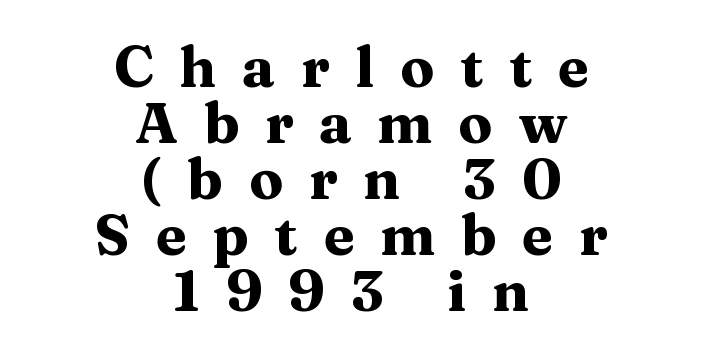
The image shows 56 px heavy, wide serif type, upright; set centered, tight line spacing (1.0x), unusually wide letter spacing (+0.46 em), not underlined; medium stroke contrast and a medium x-height.
